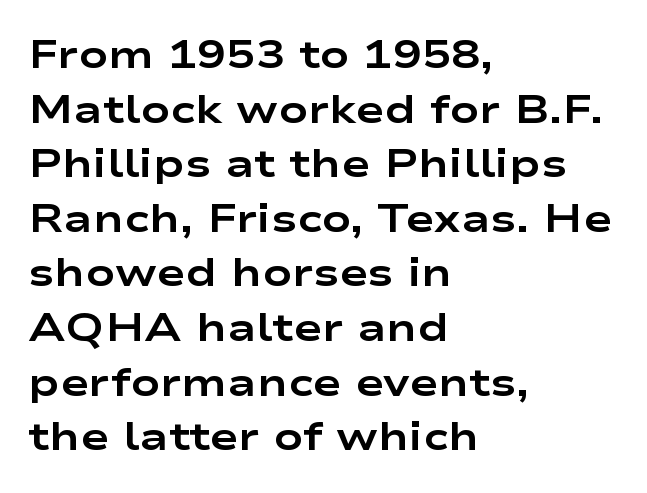
Q: Is the text bold? A: Yes.
Q: Is the text italic (slanted)? A: No, it is upright.
Q: Is the typeface a serif or a sans-serif typeface? A: Sans-serif.
Q: Is the text underlined? A: No.
Q: How is the paragraph aligned? A: Left-aligned.
Q: Is the spacing between letters normal or unusually wide? A: Normal.
Q: Is the spacing between lines tight, normal or loose? A: Normal.
Q: Width (condensed, normal, or wide)? A: Wide.
Q: Stroke contrast? A: Low.
Q: x-height? A: Medium.
Q: Monospaced? A: No.
